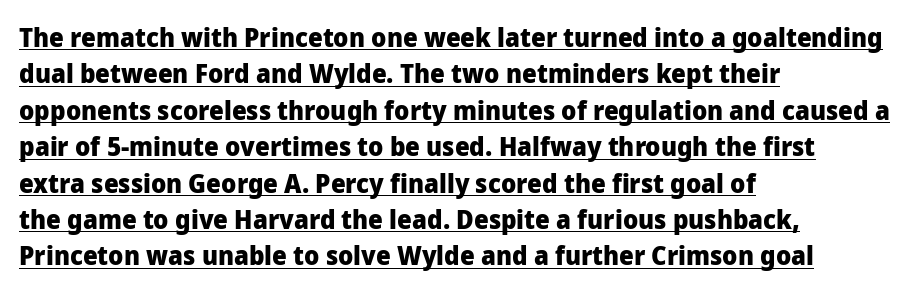
Q: Is the text bold? A: Yes.
Q: Is the text italic (slanted)? A: No, it is upright.
Q: Is the text underlined? A: Yes.
Q: How is the paragraph aligned? A: Left-aligned.
Q: Is the spacing between letters normal or unusually wide? A: Normal.
Q: Is the spacing between lines tight, normal or loose? A: Normal.
